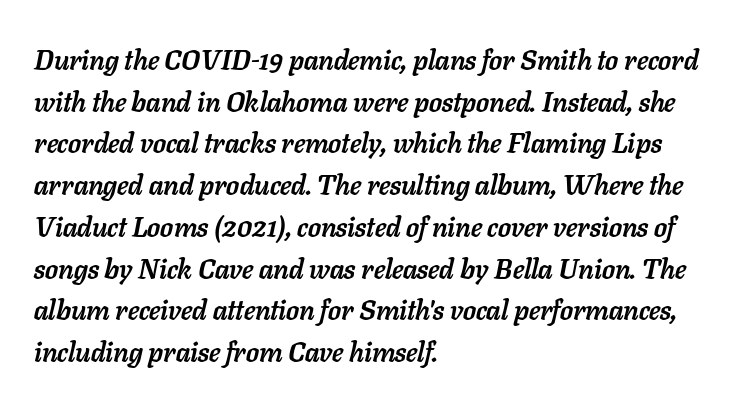
{"italic": "yes", "lean": "right", "slant_degrees": 11, "bold": "yes", "weight": "semibold", "width": "normal", "stroke_contrast": "low", "x_height": "medium", "monospaced": "no", "underline": "no", "align": "left", "line_spacing": "normal", "line_spacing_ratio": 1.49, "letter_spacing": "normal", "letter_spacing_em": 0.0, "glyph_px": 28}
